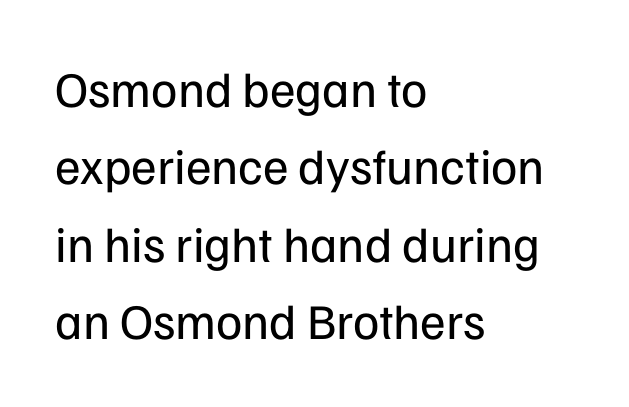
The image shows 50 px regular-weight sans-serif type, upright; set left-aligned, normal line spacing (1.55x), normal letter spacing, not underlined; low stroke contrast and a medium x-height.
